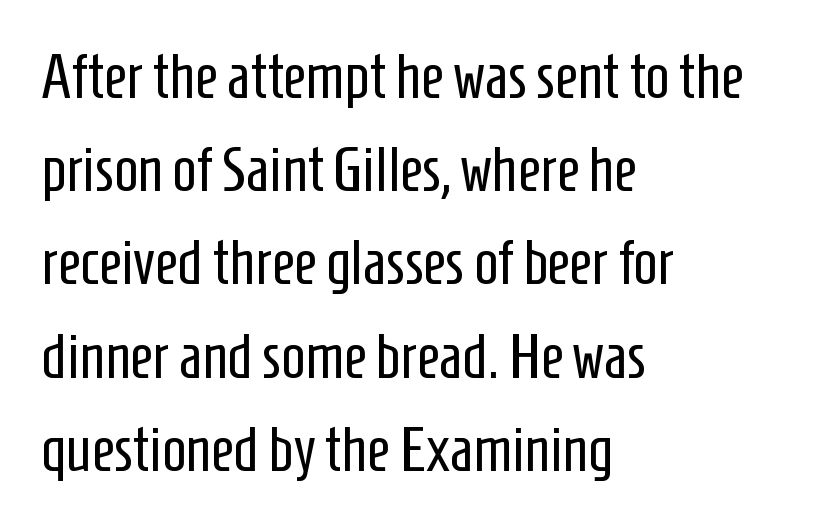
{"serif": "no", "italic": "no", "bold": "no", "weight": "regular", "width": "condensed", "stroke_contrast": "low", "x_height": "medium", "monospaced": "no", "underline": "no", "align": "left", "line_spacing": "normal", "line_spacing_ratio": 1.48, "letter_spacing": "normal", "letter_spacing_em": 0.0, "glyph_px": 63}
